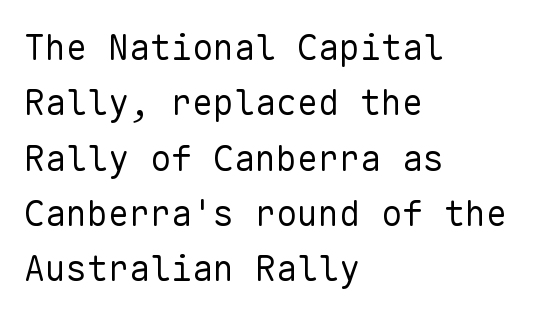
Q: Is the text bold? A: No.
Q: Is the text italic (slanted)? A: No, it is upright.
Q: Is the typeface a serif or a sans-serif typeface? A: Sans-serif.
Q: Is the text underlined? A: No.
Q: How is the paragraph aligned? A: Left-aligned.
Q: Is the spacing between letters normal or unusually wide? A: Normal.
Q: Is the spacing between lines tight, normal or loose? A: Normal.
Q: Width (condensed, normal, or wide)? A: Normal.
Q: Stroke contrast? A: Low.
Q: x-height? A: Medium.
Q: Monospaced? A: Yes.
